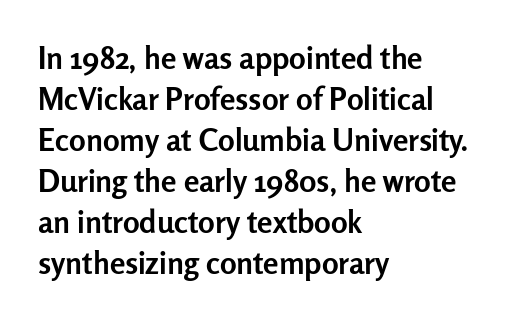
The foot of each line stays bare and open. Strong, thick strokes mark this as bold type. A typesetter would call this proportional, since set widths differ per character. The lettering holds an erect, upright posture throughout.
